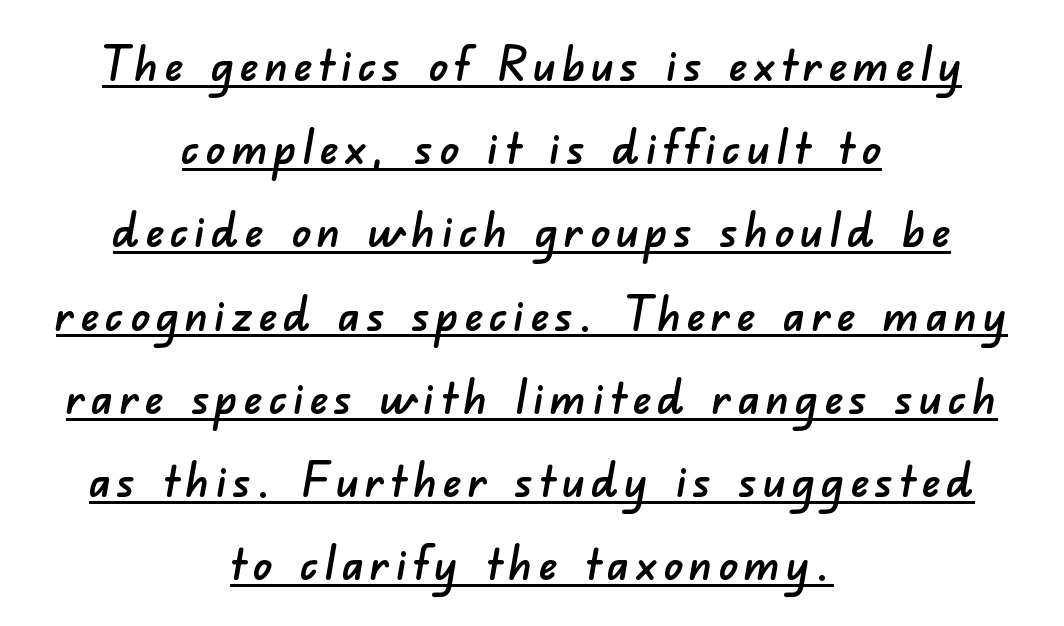
Q: Is the typeface a serif or a sans-serif typeface? A: Sans-serif.
Q: Is the text underlined? A: Yes.
Q: How is the paragraph aligned? A: Centered.
Q: Width (condensed, normal, or wide)? A: Normal.
Q: Stroke contrast? A: Low.
Q: x-height? A: Small.
Q: Monospaced? A: No.
